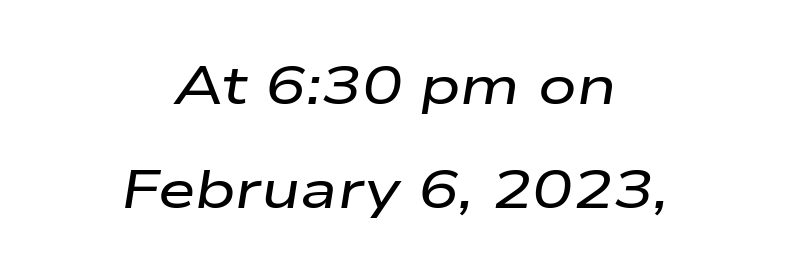
{"italic": "yes", "lean": "right", "slant_degrees": 9, "width": "wide", "stroke_contrast": "low", "x_height": "medium", "monospaced": "no", "underline": "no", "align": "center", "line_spacing": "loose", "line_spacing_ratio": 1.93, "letter_spacing": "normal", "letter_spacing_em": 0.0, "glyph_px": 54}
